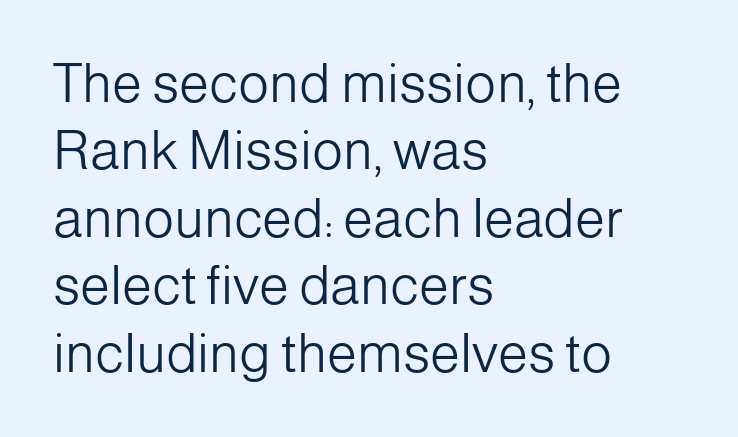
{"serif": "no", "italic": "no", "bold": "no", "weight": "light", "width": "normal", "stroke_contrast": "low", "x_height": "medium", "monospaced": "no", "underline": "no", "align": "left", "line_spacing": "normal", "line_spacing_ratio": 1.25, "letter_spacing": "normal", "letter_spacing_em": 0.0, "glyph_px": 54}
